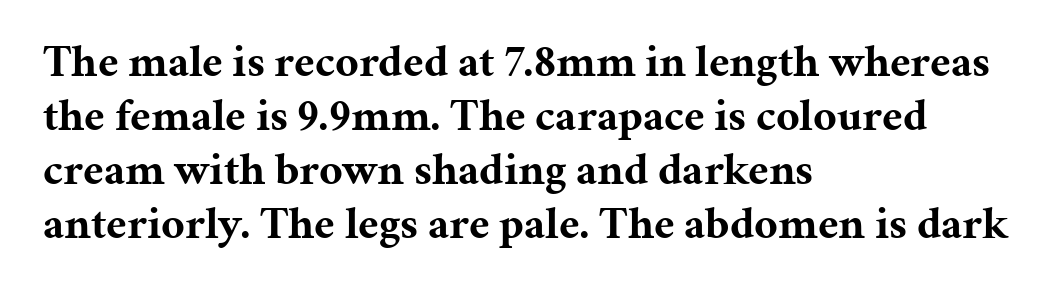
Where is the straight margin? On the left. Looks like regular typesetting: each glyph gets only the width it needs. Observe the serifs anchoring each vertical stroke in this sample. Bold? Absolutely — the strokes are thick and heavy. Nothing unusual about the tracking: characters are spaced as the font intends. Words float on clear page, feet unadorned.
